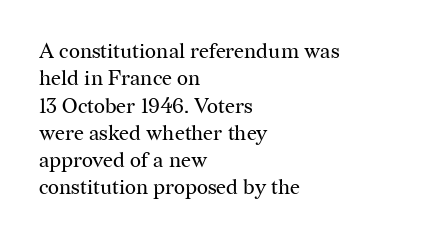
The image shows 21 px text type, upright; set left-aligned, normal line spacing (1.3x), normal letter spacing, not underlined.
